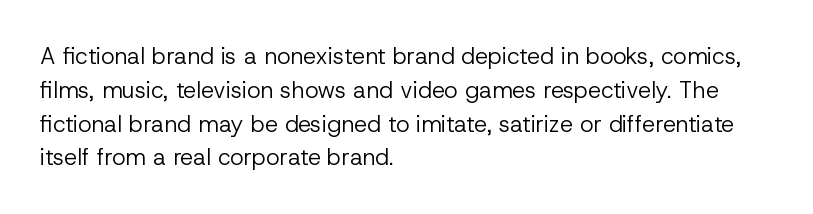
Q: Is the text bold? A: No.
Q: Is the text italic (slanted)? A: No, it is upright.
Q: Is the text underlined? A: No.
Q: How is the paragraph aligned? A: Left-aligned.
Q: Is the spacing between letters normal or unusually wide? A: Normal.
Q: Is the spacing between lines tight, normal or loose? A: Normal.
